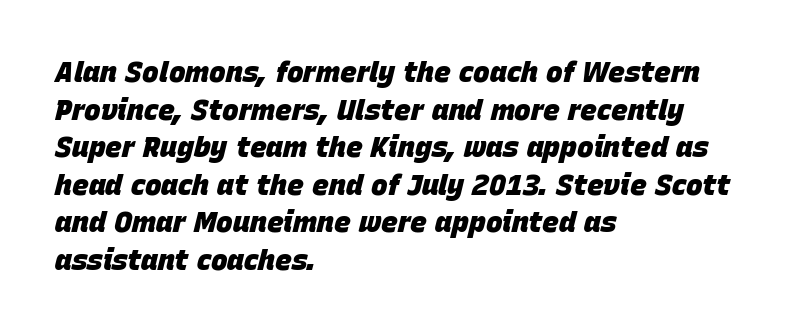
Q: Is the text bold? A: Yes.
Q: Is the text italic (slanted)? A: Yes, it leans right by about 15 degrees.
Q: Is the text underlined? A: No.
Q: How is the paragraph aligned? A: Left-aligned.
Q: Is the spacing between letters normal or unusually wide? A: Normal.
Q: Is the spacing between lines tight, normal or loose? A: Normal.
Q: Width (condensed, normal, or wide)? A: Normal.
Q: Stroke contrast? A: Low.
Q: x-height? A: Large.
Q: Monospaced? A: No.
